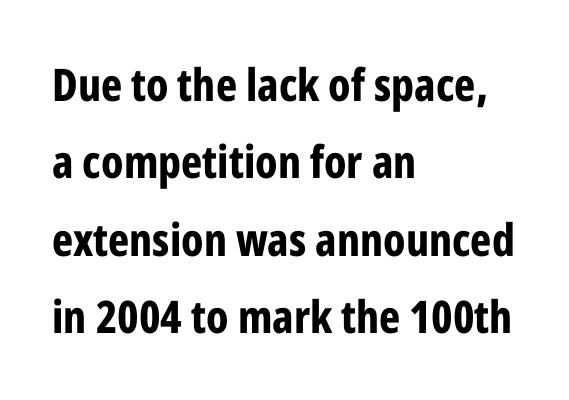
The image shows 45 px bold, condensed sans-serif type, upright; set left-aligned, line spacing 1.72x, normal letter spacing, not underlined; low stroke contrast and a medium x-height.
